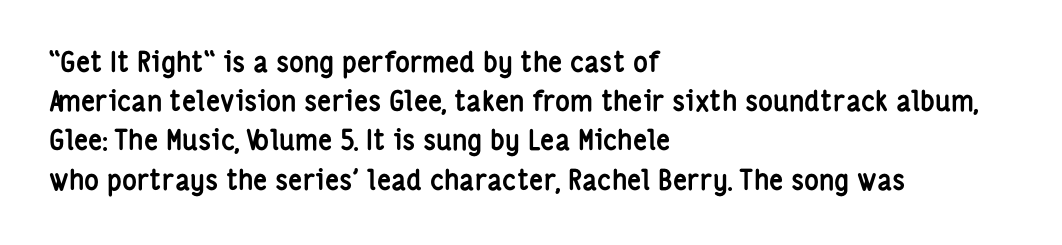
The letters advance in unequal steps, a hallmark of proportional type. Thick stems and heavy bowls — unmistakably bold. Vertical spacing — default. Horizontal alignment here is leftward, the default for most running prose. No extra tracking has been applied to these lines.
